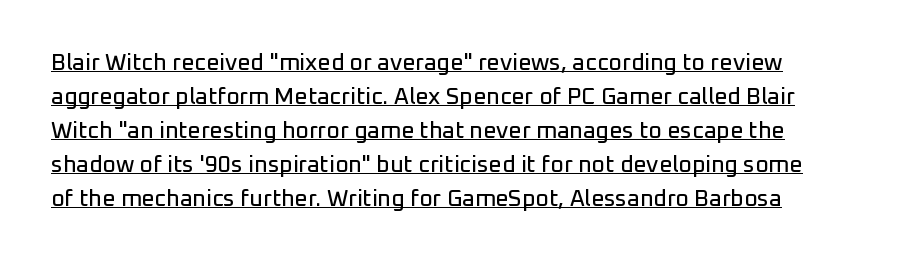
The image shows 23 px text type, upright; set normal line spacing (1.48x), normal letter spacing, underlined.
